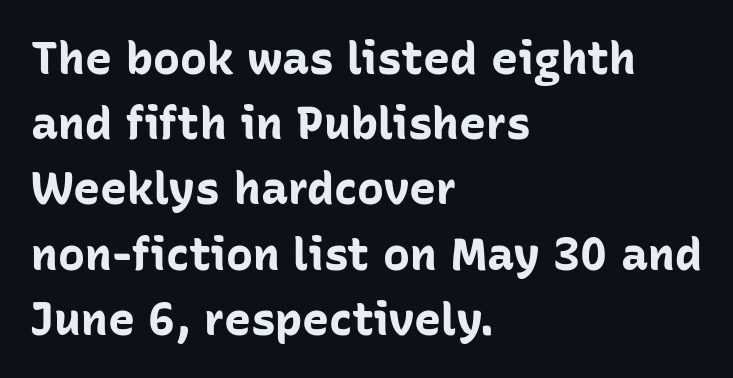
{"serif": "no", "italic": "no", "bold": "yes", "weight": "bold", "width": "normal", "stroke_contrast": "low", "x_height": "medium", "monospaced": "no", "underline": "no", "align": "left", "line_spacing": "normal", "line_spacing_ratio": 1.45, "letter_spacing": "normal", "letter_spacing_em": 0.0, "glyph_px": 45}
